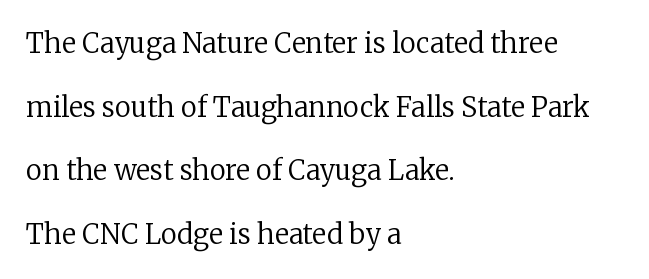
Q: Is the text bold? A: No.
Q: Is the text italic (slanted)? A: No, it is upright.
Q: Is the text underlined? A: No.
Q: How is the paragraph aligned? A: Left-aligned.
Q: Is the spacing between letters normal or unusually wide? A: Normal.
Q: Is the spacing between lines tight, normal or loose? A: Loose.
